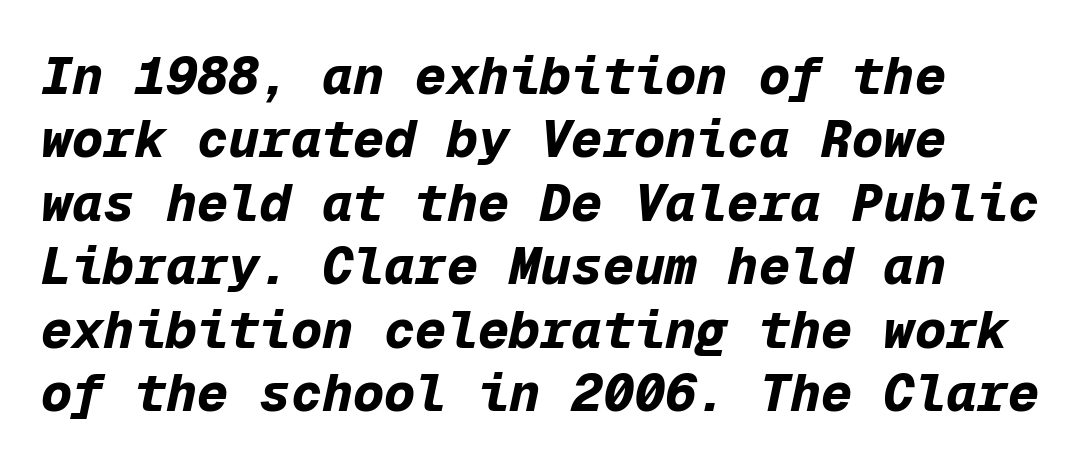
Fixed-width glyphs throughout — classic coding-font behaviour. The sample has been set heavy, in full bold. This sample uses an oblique cut, with every glyph tilted off the vertical. Letter spacing: default. Any mark beneath the type? The region is blank.
